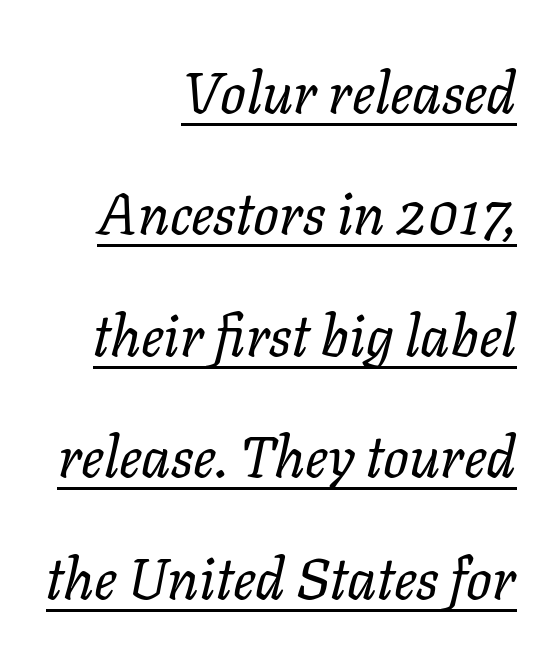
The image shows 57 px regular-weight type, italic (leaning right); set right-aligned, loose line spacing (2.13x), normal letter spacing, underlined; low stroke contrast and a medium x-height.
